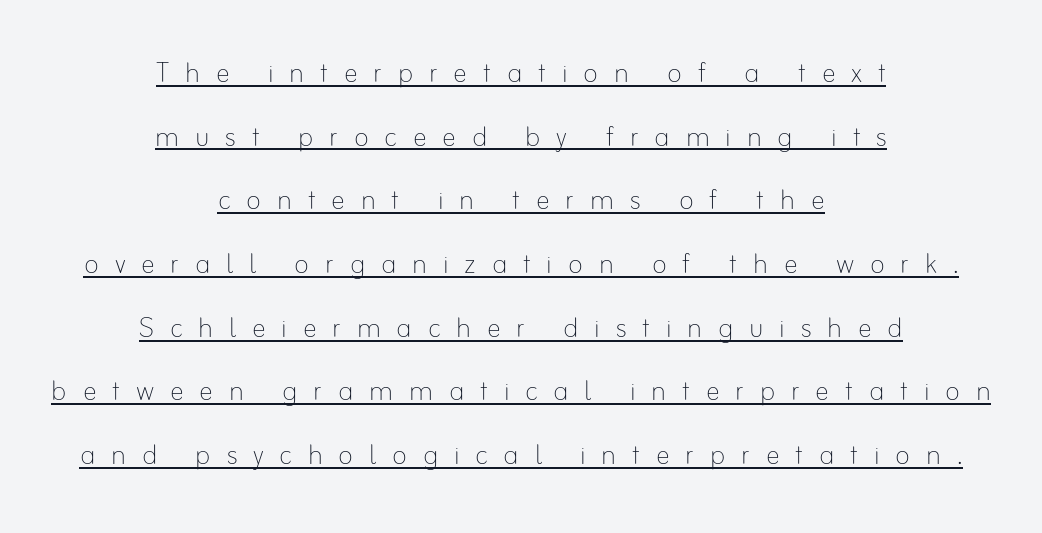
The image shows 35 px thin type, upright; set centered, line spacing 1.82x, unusually wide letter spacing (+0.45 em), underlined; low stroke contrast and a small x-height.
